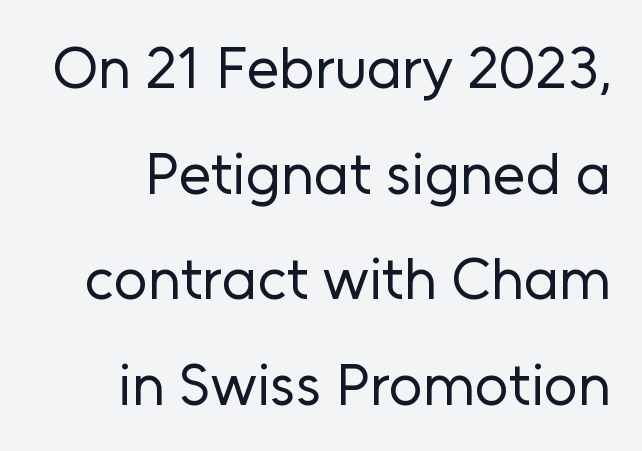
{"serif": "no", "italic": "no", "bold": "no", "weight": "regular", "width": "normal", "stroke_contrast": "low", "x_height": "medium", "monospaced": "no", "underline": "no", "line_spacing_ratio": 1.79, "letter_spacing": "normal", "letter_spacing_em": 0.0, "glyph_px": 59}
